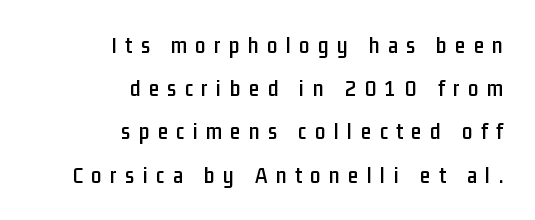
{"italic": "no", "underline": "no", "align": "right", "line_spacing_ratio": 1.88, "letter_spacing": "wide", "letter_spacing_em": 0.37, "glyph_px": 23}
